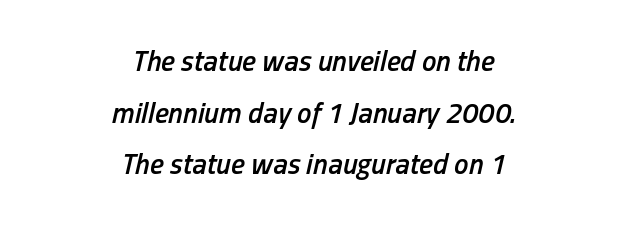
{"italic": "yes", "lean": "right", "slant_degrees": 13, "bold": "semi", "weight": "semibold", "width": "condensed", "stroke_contrast": "low", "x_height": "medium", "monospaced": "no", "underline": "no", "align": "center", "line_spacing_ratio": 1.78, "letter_spacing": "normal", "letter_spacing_em": 0.0, "glyph_px": 29}
